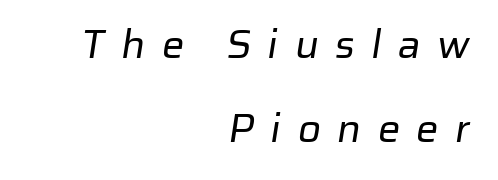
{"serif": "no", "bold": "no", "weight": "regular", "width": "normal", "stroke_contrast": "low", "x_height": "medium", "monospaced": "no", "underline": "no", "align": "right", "line_spacing": "loose", "line_spacing_ratio": 2.09, "letter_spacing": "wide", "letter_spacing_em": 0.41, "glyph_px": 40}
